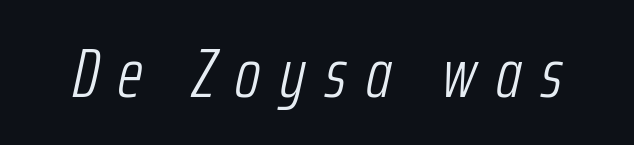
The area under the type is left untouched. How are the letters spaced? Widely, with obvious added tracking. Think standard paragraph weight, or any step lighter than that. The typography opts for an oblique posture over an upright one.
